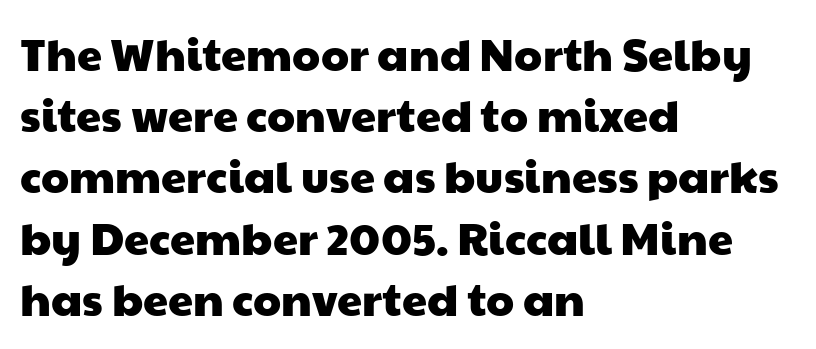
The image shows 45 px wide sans-serif type; set left-aligned, normal line spacing (1.36x), normal letter spacing, not underlined; low stroke contrast and a medium x-height.
